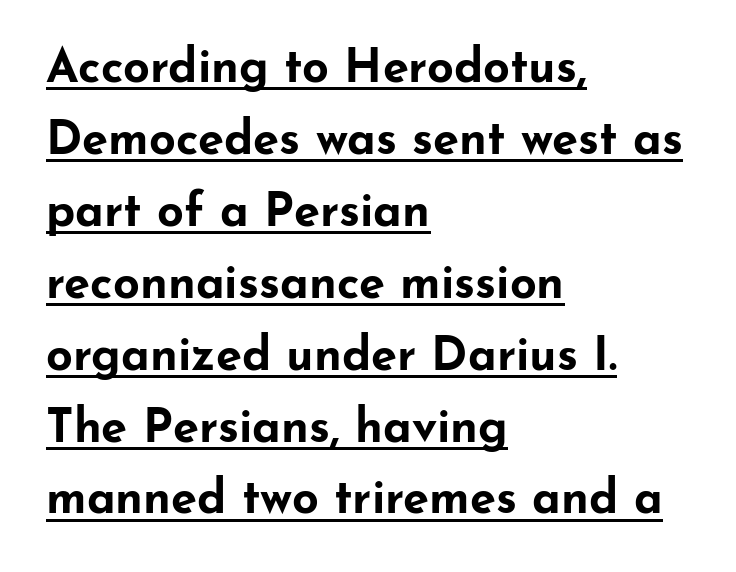
Does a line run under the words? Yes, clearly. Do the letters lean? They stand straight. Type style note: lacks serifs. Spacing between characters is what you'd get straight out of the box.
